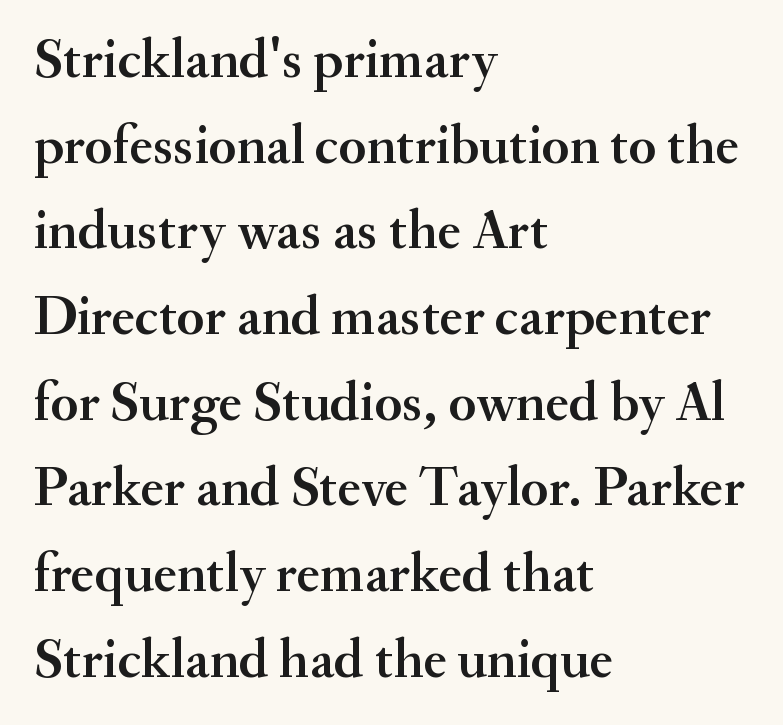
The image shows 56 px serif type, upright; set left-aligned, normal line spacing (1.53x), normal letter spacing, not underlined; medium stroke contrast and a small x-height.
